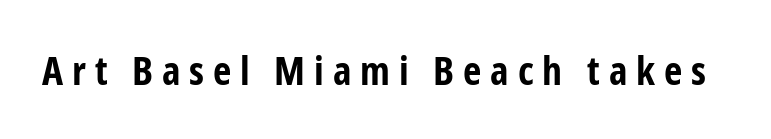
Observe the wide spacing: letters keep a clear distance from each other. A typesetter would label this face a sans. Vertical strokes here are truly vertical. The letters advance in unequal steps, a hallmark of proportional type. Pretty heavy lettering here — definitely bold. The string is rendered with underlining switched off.
